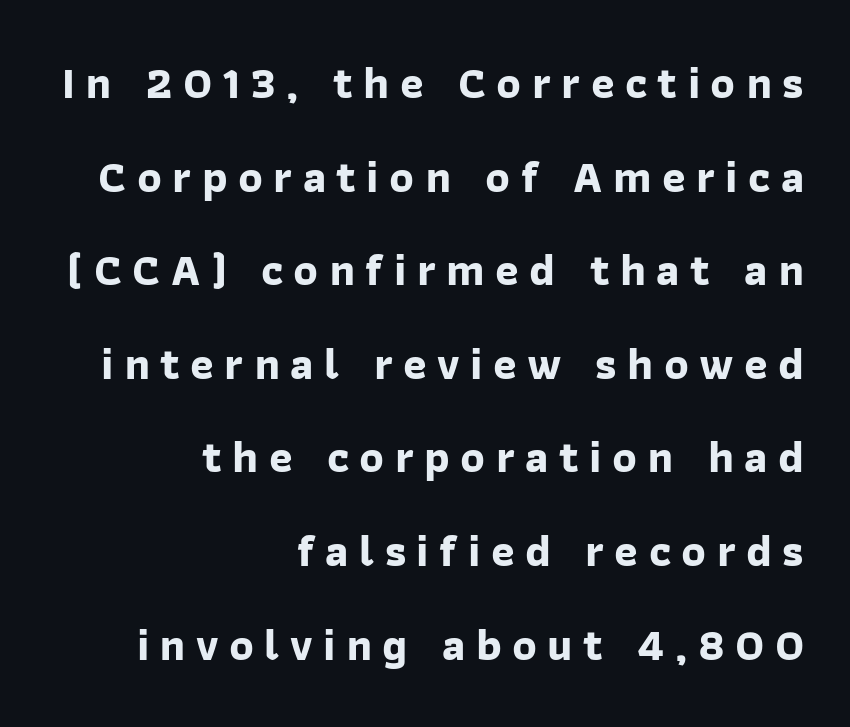
Q: Is the text bold? A: Yes.
Q: Is the typeface a serif or a sans-serif typeface? A: Sans-serif.
Q: Is the text underlined? A: No.
Q: How is the paragraph aligned? A: Right-aligned.
Q: Is the spacing between letters normal or unusually wide? A: Unusually wide.
Q: Is the spacing between lines tight, normal or loose? A: Loose.
Q: Width (condensed, normal, or wide)? A: Normal.
Q: Stroke contrast? A: Low.
Q: x-height? A: Medium.
Q: Monospaced? A: No.
